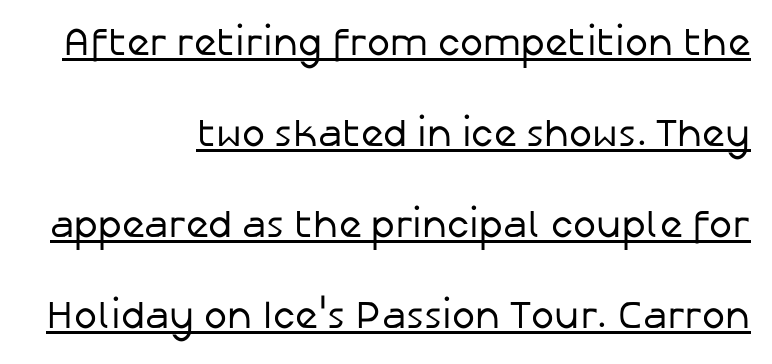
The image shows 39 px regular-weight sans-serif type, upright; set right-aligned, loose line spacing (2.33x), normal letter spacing, underlined; low stroke contrast and a medium x-height.
